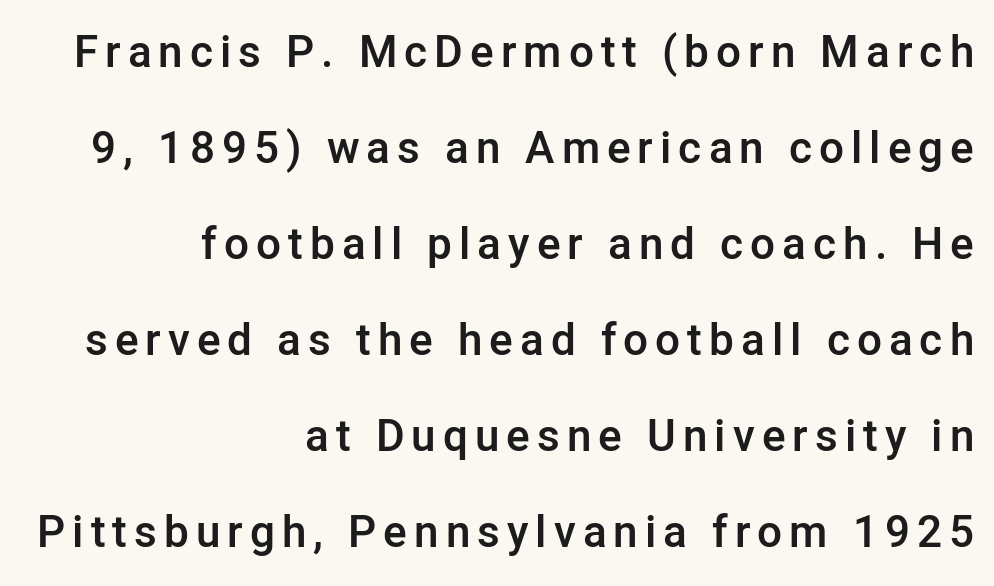
Q: Is the text bold? A: Semi-bold.
Q: Is the text italic (slanted)? A: No, it is upright.
Q: Is the typeface a serif or a sans-serif typeface? A: Sans-serif.
Q: Is the text underlined? A: No.
Q: How is the paragraph aligned? A: Right-aligned.
Q: Is the spacing between lines tight, normal or loose? A: Loose.
Q: Width (condensed, normal, or wide)? A: Normal.
Q: Stroke contrast? A: Low.
Q: x-height? A: Medium.
Q: Monospaced? A: No.
